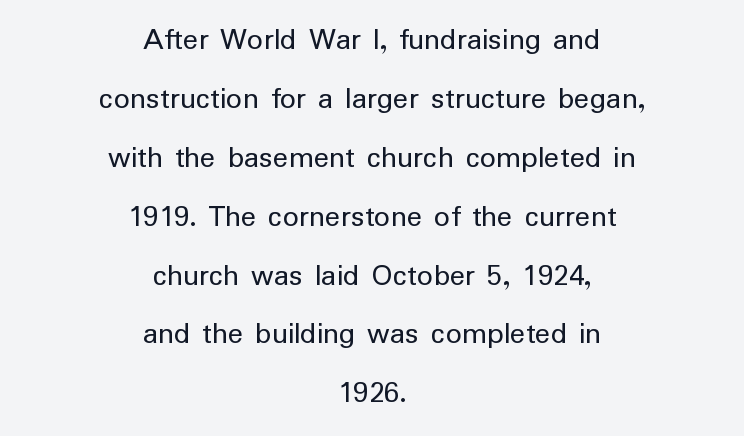
Q: Is the text bold? A: No.
Q: Is the text italic (slanted)? A: No, it is upright.
Q: Is the typeface a serif or a sans-serif typeface? A: Sans-serif.
Q: Is the text underlined? A: No.
Q: How is the paragraph aligned? A: Centered.
Q: Is the spacing between letters normal or unusually wide? A: Normal.
Q: Width (condensed, normal, or wide)? A: Normal.
Q: Stroke contrast? A: Low.
Q: x-height? A: Medium.
Q: Monospaced? A: No.
